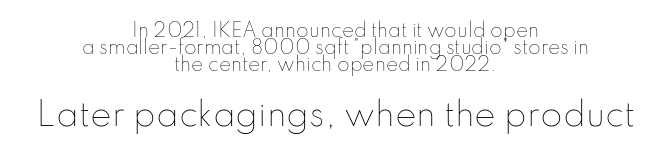
{"italic": "no", "bold": "no", "weight": "thin", "width": "normal", "stroke_contrast": "low", "x_height": "small", "monospaced": "no", "underline": "no", "align": "center", "line_spacing": "tight", "line_spacing_ratio": 0.95, "letter_spacing": "normal", "letter_spacing_em": 0.0, "larger_block": "second", "size_ratio": 1.78, "glyph_px": 32}
